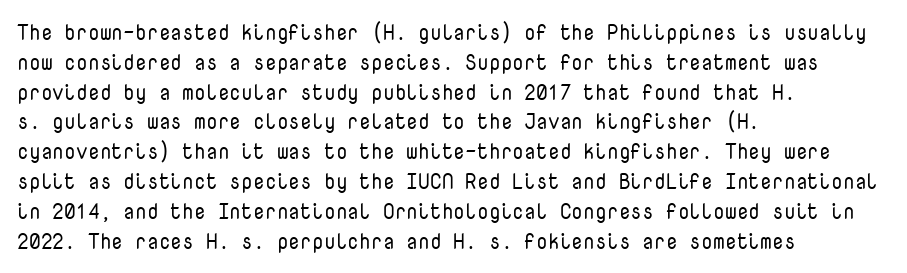
Quick note: interline space is typical. Nothing unusual about the tracking: characters are spaced as the font intends. Unmarked baselines from the first word to the last. No italicization has been applied; the sample stays upright.
